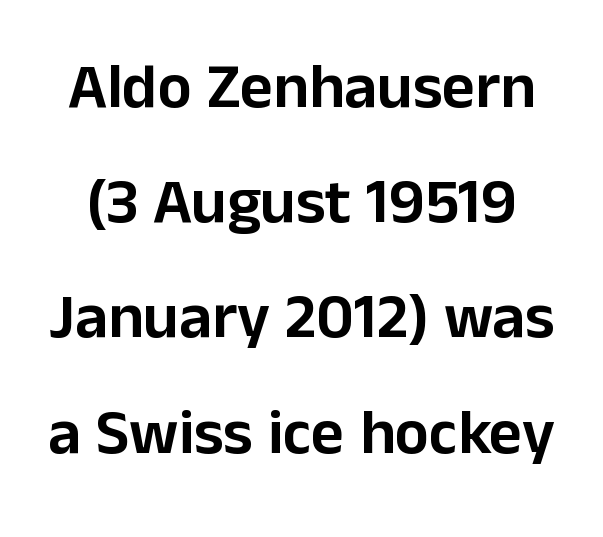
The image shows 64 px sans-serif type, upright; set line spacing 1.8x, normal letter spacing, not underlined; low stroke contrast and a medium x-height.
